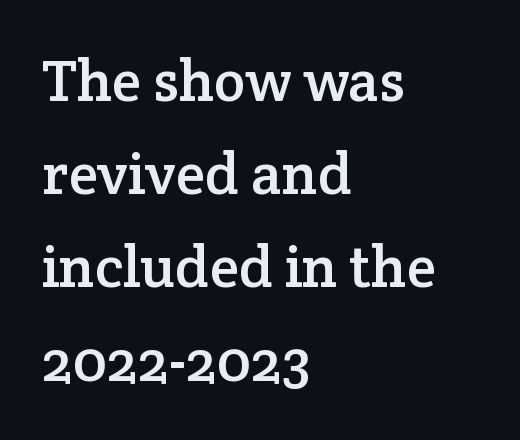
Interline gaps are of average width in this sample. Character widths vary here, with narrow letters taking less room than wide ones. Ascenders rise straight up at ninety degrees. These lines stack with their left ends in a neat column.
